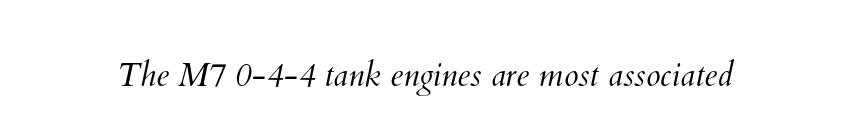
The image shows 33 px light type; set normal letter spacing, not underlined; medium stroke contrast and a small x-height.
